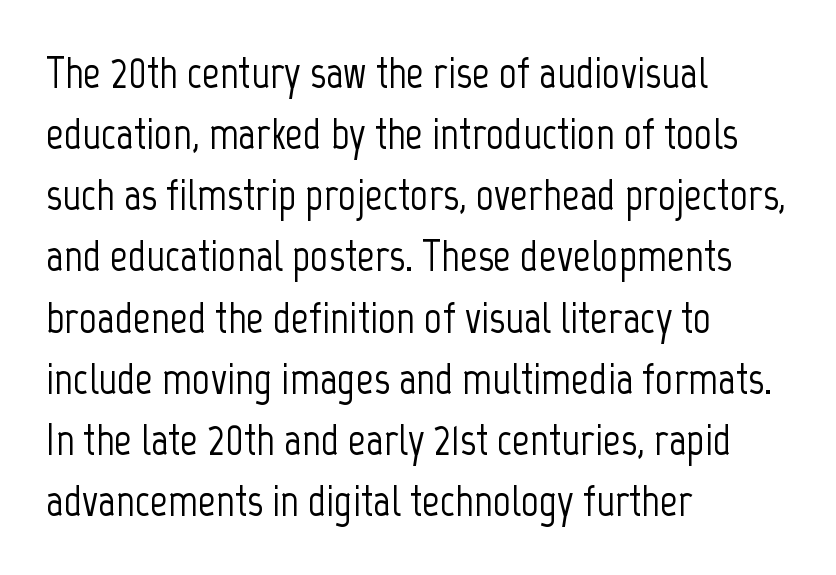
Font category for this specimen: sans-serif. This rendering features lettering with no underline. Designer's note — italics off, roman on. A typesetter would call this proportional, since set widths differ per character. Horizontal bands of white between lines are of average thickness.
